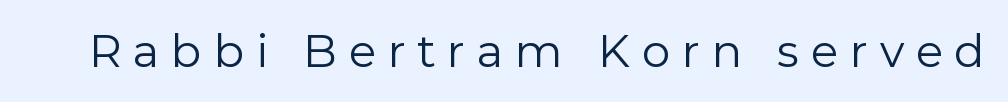
Q: Is the text bold? A: No.
Q: Is the text italic (slanted)? A: No, it is upright.
Q: Is the typeface a serif or a sans-serif typeface? A: Sans-serif.
Q: Is the text underlined? A: No.
Q: Is the spacing between letters normal or unusually wide? A: Unusually wide.
Q: Width (condensed, normal, or wide)? A: Normal.
Q: Stroke contrast? A: Low.
Q: x-height? A: Medium.
Q: Monospaced? A: No.
